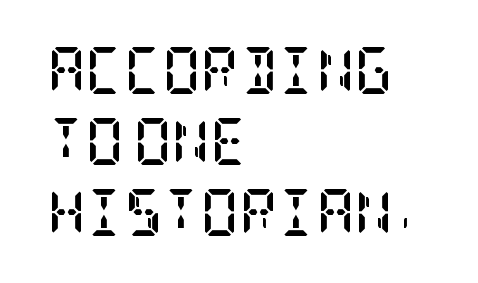
Q: Is the text bold? A: Yes.
Q: Is the text italic (slanted)? A: No, it is upright.
Q: Is the typeface a serif or a sans-serif typeface? A: Serif.
Q: Is the text underlined? A: No.
Q: How is the paragraph aligned? A: Left-aligned.
Q: Is the spacing between letters normal or unusually wide? A: Normal.
Q: Is the spacing between lines tight, normal or loose? A: Normal.
Q: Width (condensed, normal, or wide)? A: Condensed.
Q: Stroke contrast? A: Low.
Q: x-height? A: Large.
